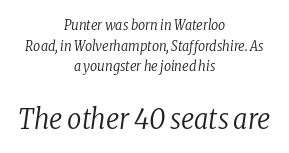
Is the stroke heavy? The answer is a plain regular-or-lighter. Size hierarchy here favors the trailing block over the leading one. The type family on display is of the serif kind. Reading down the column, the eye jumps a familiar distance to each next line.
